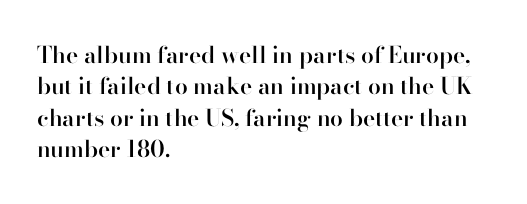
Q: Is the text bold? A: Semi-bold.
Q: Is the text italic (slanted)? A: No, it is upright.
Q: Is the text underlined? A: No.
Q: How is the paragraph aligned? A: Left-aligned.
Q: Is the spacing between letters normal or unusually wide? A: Normal.
Q: Is the spacing between lines tight, normal or loose? A: Normal.
